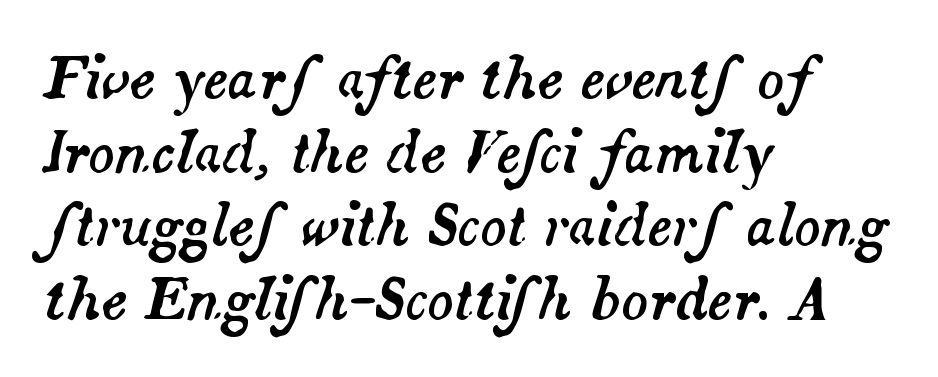
{"italic": "yes", "lean": "right", "slant_degrees": 14, "width": "normal", "stroke_contrast": "medium", "x_height": "small", "monospaced": "no", "underline": "no", "align": "left", "line_spacing": "normal", "line_spacing_ratio": 1.34, "letter_spacing": "normal", "letter_spacing_em": 0.0, "glyph_px": 55}
